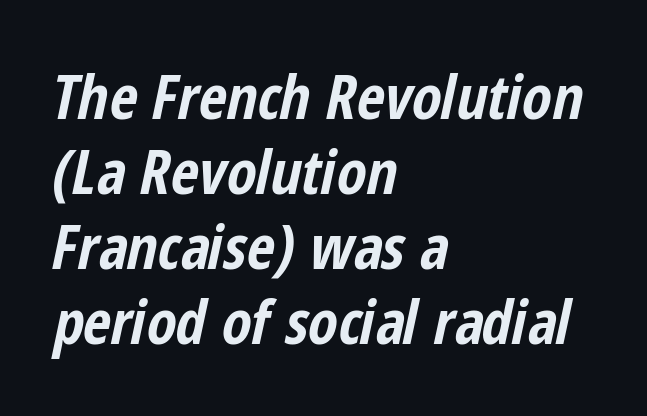
Q: Is the text bold? A: Yes.
Q: Is the text italic (slanted)? A: Yes, it leans right by about 12 degrees.
Q: Is the text underlined? A: No.
Q: How is the paragraph aligned? A: Left-aligned.
Q: Is the spacing between letters normal or unusually wide? A: Normal.
Q: Width (condensed, normal, or wide)? A: Condensed.
Q: Stroke contrast? A: Low.
Q: x-height? A: Medium.
Q: Monospaced? A: No.
